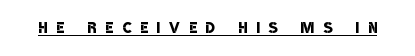
Q: Is the text bold? A: Semi-bold.
Q: Is the text underlined? A: Yes.
Q: Is the spacing between letters normal or unusually wide? A: Unusually wide.
